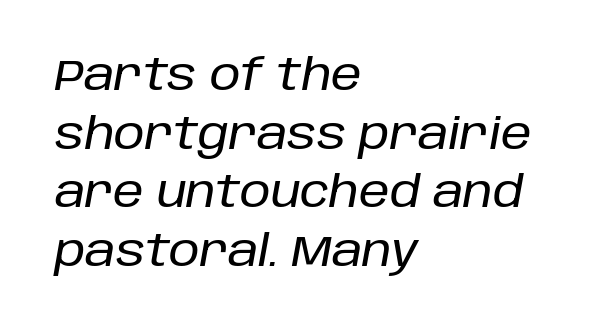
Q: Is the text italic (slanted)? A: Yes, it leans right by about 10 degrees.
Q: Is the text underlined? A: No.
Q: How is the paragraph aligned? A: Left-aligned.
Q: Is the spacing between letters normal or unusually wide? A: Normal.
Q: Is the spacing between lines tight, normal or loose? A: Normal.
Q: Width (condensed, normal, or wide)? A: Normal.
Q: Stroke contrast? A: Low.
Q: x-height? A: Large.
Q: Monospaced? A: No.
